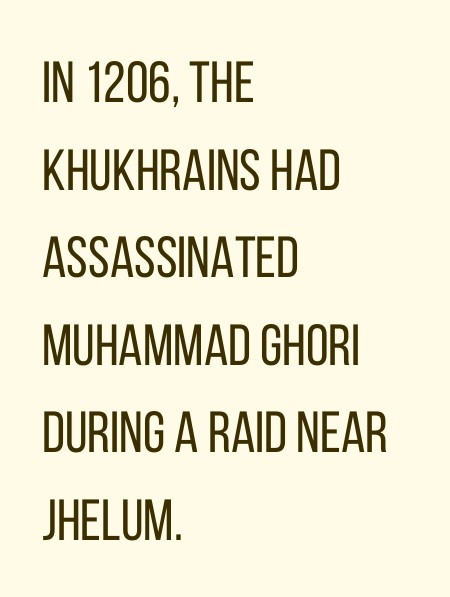
{"serif": "no", "italic": "no", "bold": "no", "weight": "regular", "width": "condensed", "stroke_contrast": "low", "x_height": "large", "monospaced": "no", "underline": "no", "align": "left", "line_spacing": "normal", "line_spacing_ratio": 1.51, "letter_spacing": "normal", "letter_spacing_em": 0.0, "glyph_px": 58}
